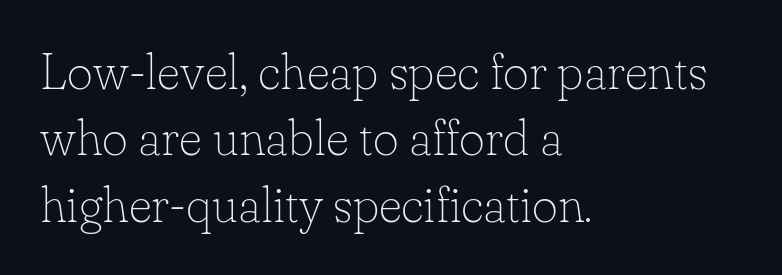
The passage shown is typed in a proportional face where columns would drift. The line texture is even and compact thanks to regular tracking. The specimen omits any rule beneath the text block's lines. Posture: vertical. In terms of leading, this rendering sits right in the middle. A student would call this left alignment; a typographer would say flush left, rag right.
